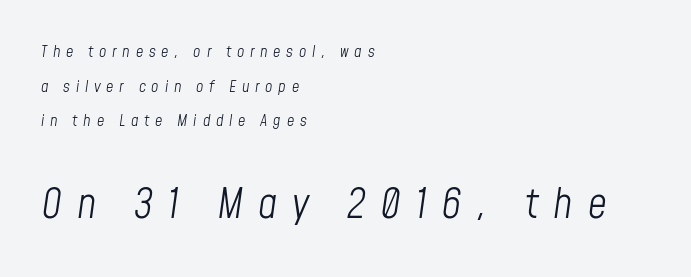
The image shows 41 px light, condensed type, italic (leaning right); set left-aligned, loose line spacing (2.16x), unusually wide letter spacing (+0.36 em), not underlined; the second (bottom) block is 2.56x larger; low stroke contrast and a medium x-height.
